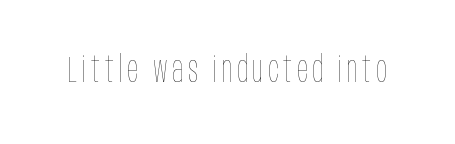
{"italic": "no", "bold": "no", "weight": "thin", "width": "condensed", "stroke_contrast": "low", "x_height": "large", "monospaced": "no", "underline": "no", "glyph_px": 36}
